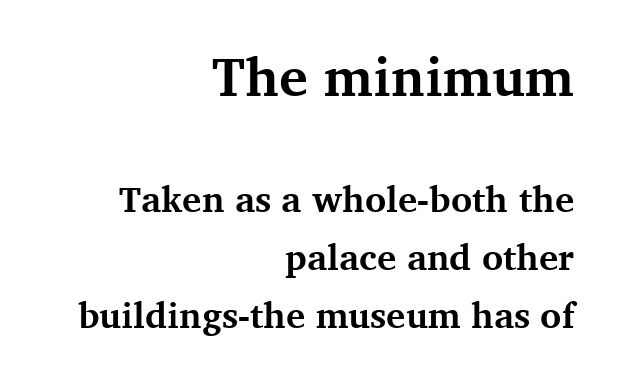
The image shows 54 px bold serif type, upright; set right-aligned, normal line spacing (1.62x), normal letter spacing, not underlined; the first (top) block is 1.5x larger; medium stroke contrast and a medium x-height.
